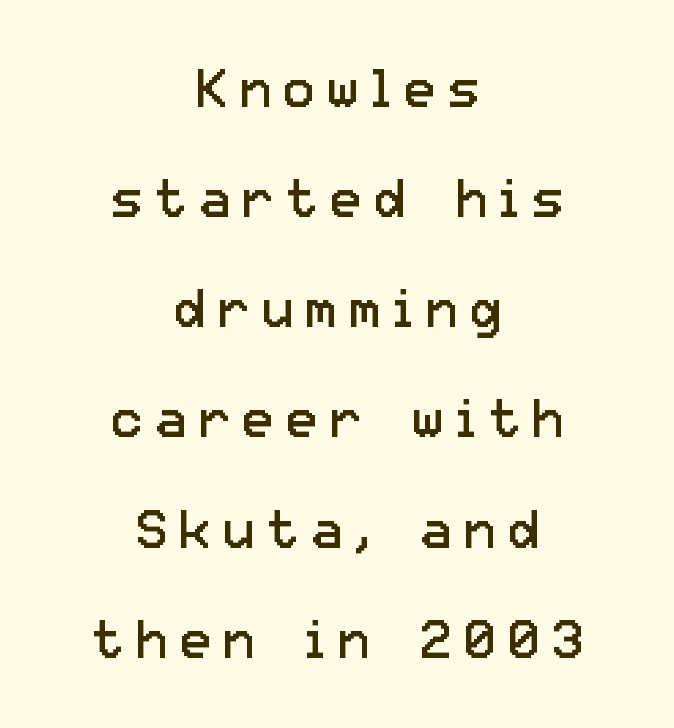
Q: Is the text bold? A: No.
Q: Is the text italic (slanted)? A: No, it is upright.
Q: Is the typeface a serif or a sans-serif typeface? A: Sans-serif.
Q: Is the text underlined? A: No.
Q: How is the paragraph aligned? A: Centered.
Q: Is the spacing between letters normal or unusually wide? A: Unusually wide.
Q: Is the spacing between lines tight, normal or loose? A: Loose.
Q: Width (condensed, normal, or wide)? A: Normal.
Q: Stroke contrast? A: Low.
Q: x-height? A: Medium.
Q: Monospaced? A: No.
